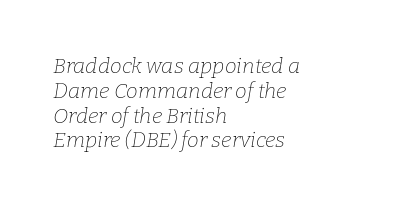
The image shows 21 px text type, italic (leaning right); set left-aligned, line spacing 1.18x, normal letter spacing, not underlined.
